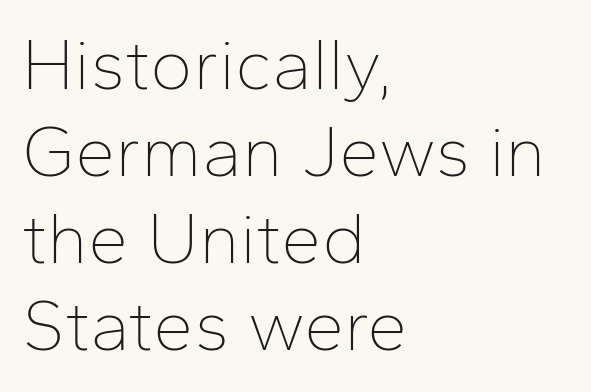
{"serif": "no", "italic": "no", "bold": "no", "weight": "thin", "width": "normal", "stroke_contrast": "low", "x_height": "medium", "monospaced": "no", "underline": "no", "align": "left", "line_spacing_ratio": 1.21, "letter_spacing": "normal", "letter_spacing_em": 0.0, "glyph_px": 72}
